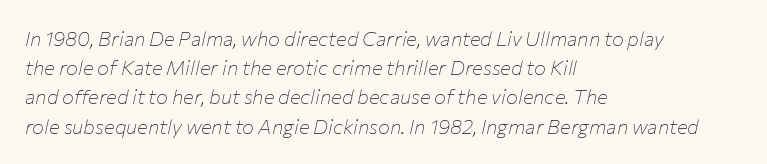
Q: Is the text bold? A: No.
Q: Is the text italic (slanted)? A: Yes, it leans right by about 12 degrees.
Q: Is the text underlined? A: No.
Q: How is the paragraph aligned? A: Left-aligned.
Q: Is the spacing between letters normal or unusually wide? A: Normal.
Q: Is the spacing between lines tight, normal or loose? A: Normal.
